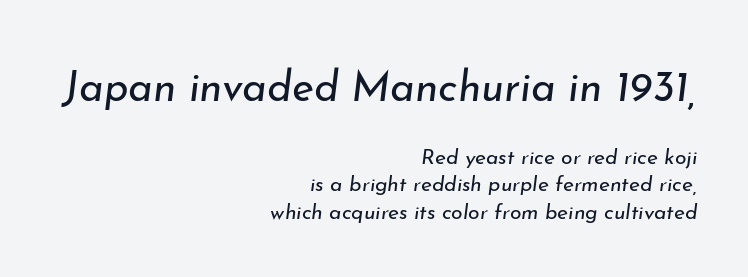
The image shows 42 px regular-weight type, italic (leaning right); set right-aligned, normal line spacing (1.3x), normal letter spacing, not underlined; the first (top) block is 2.0x larger; low stroke contrast and a small x-height.
